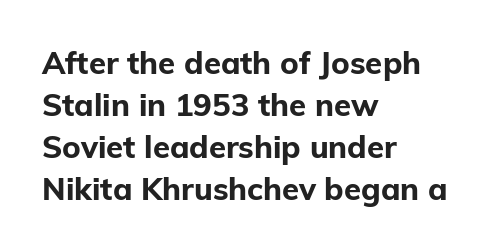
The image shows 31 px bold sans-serif type, upright; set left-aligned, normal line spacing (1.36x), normal letter spacing, not underlined; low stroke contrast and a medium x-height.
